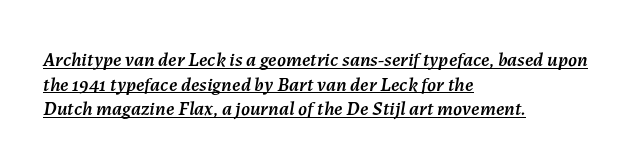
The image shows 20 px text type, italic (leaning right); set left-aligned, line spacing 1.23x, normal letter spacing, underlined.
